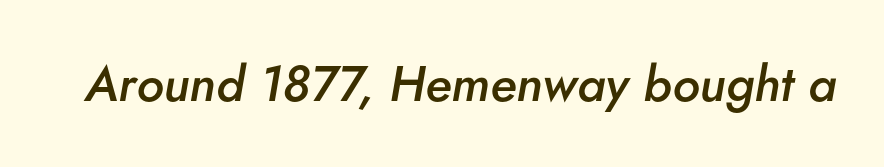
These lines carry some extra weight — a demibold, not a full bold. The passage shown is typed in a proportional face where columns would drift. The gap between lines stays unmarked. Is the type slanted? Yes — the strokes lean at a clear angle. The letterforms sit shoulder to shoulder at normal distance.
